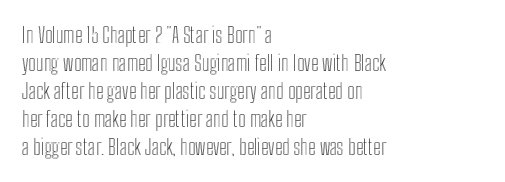
The image shows 21 px text type, upright; set left-aligned, normal line spacing (1.33x), normal letter spacing, not underlined.
